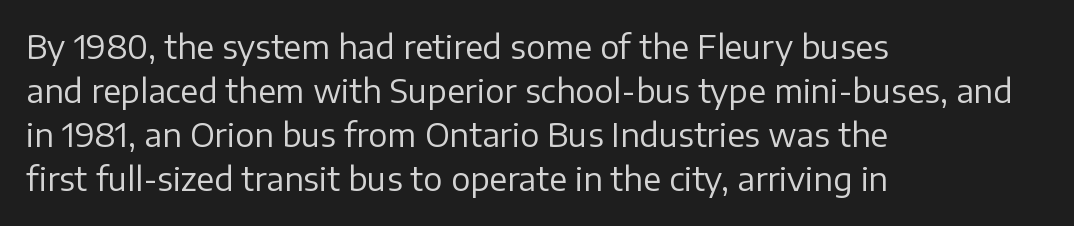
{"serif": "no", "italic": "no", "bold": "no", "weight": "regular", "width": "normal", "stroke_contrast": "low", "x_height": "medium", "monospaced": "no", "underline": "no", "align": "left", "line_spacing": "normal", "line_spacing_ratio": 1.38, "letter_spacing": "normal", "letter_spacing_em": 0.0, "glyph_px": 32}
